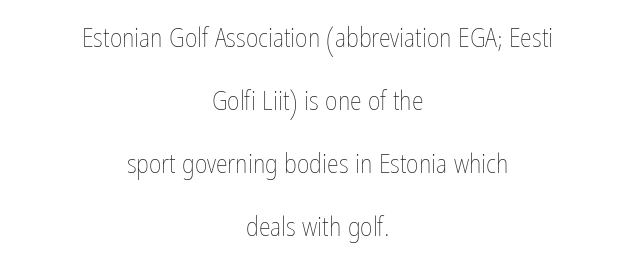
{"italic": "no", "bold": "no", "underline": "no", "align": "center", "line_spacing": "loose", "line_spacing_ratio": 2.33, "letter_spacing": "normal", "letter_spacing_em": 0.0, "glyph_px": 27}
